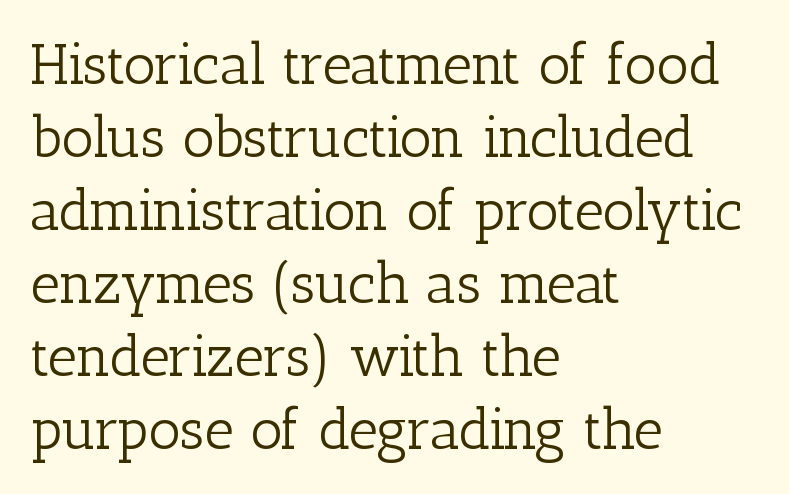
The image shows 57 px light serif type, upright; set left-aligned, normal line spacing (1.28x), normal letter spacing, not underlined; low stroke contrast and a medium x-height.
